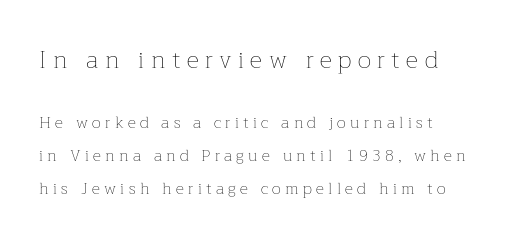
The image shows 24 px text type, upright; set left-aligned, loose line spacing (2.06x), unusually wide letter spacing (+0.27 em), not underlined; the first (top) block is 1.5x larger.
